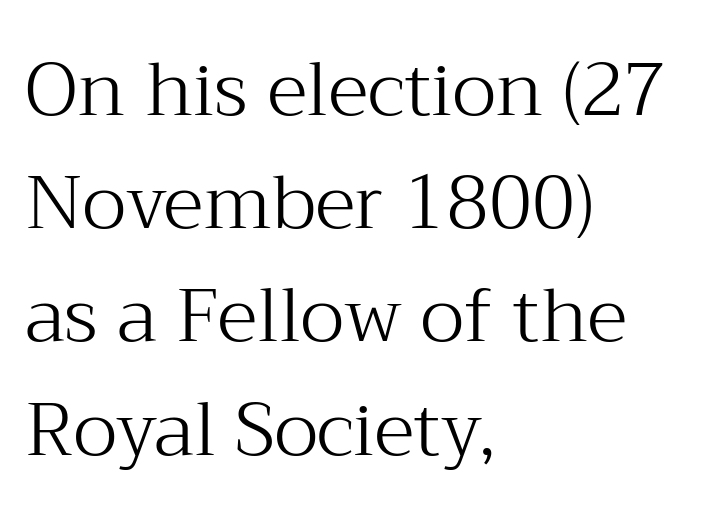
Q: Is the text bold? A: No.
Q: Is the text italic (slanted)? A: No, it is upright.
Q: Is the typeface a serif or a sans-serif typeface? A: Serif.
Q: Is the text underlined? A: No.
Q: How is the paragraph aligned? A: Left-aligned.
Q: Is the spacing between letters normal or unusually wide? A: Normal.
Q: Is the spacing between lines tight, normal or loose? A: Normal.
Q: Width (condensed, normal, or wide)? A: Normal.
Q: Stroke contrast? A: Medium.
Q: x-height? A: Medium.
Q: Monospaced? A: No.
